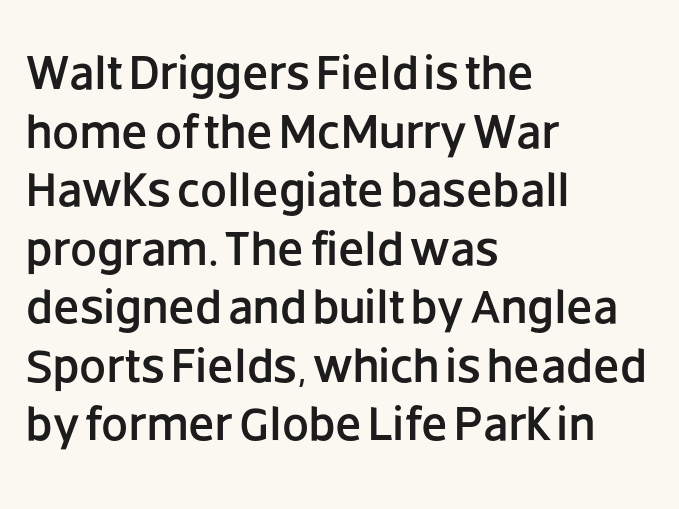
Q: Is the text italic (slanted)? A: No, it is upright.
Q: Is the typeface a serif or a sans-serif typeface? A: Sans-serif.
Q: Is the text underlined? A: No.
Q: How is the paragraph aligned? A: Left-aligned.
Q: Is the spacing between letters normal or unusually wide? A: Normal.
Q: Width (condensed, normal, or wide)? A: Normal.
Q: Stroke contrast? A: Low.
Q: x-height? A: Large.
Q: Monospaced? A: No.
